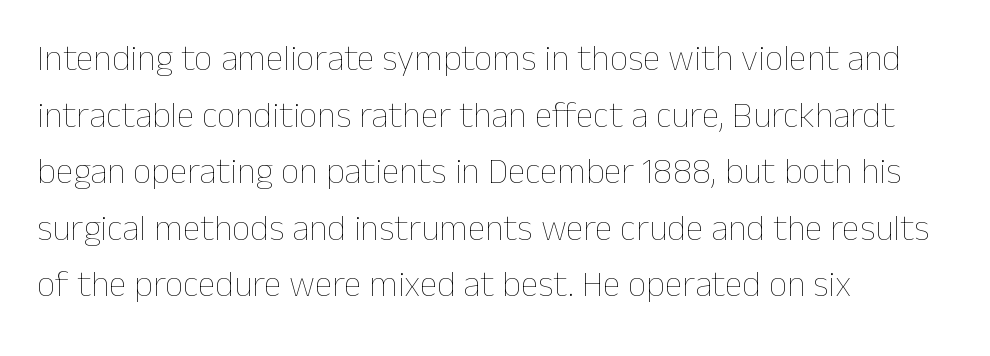
{"italic": "no", "bold": "no", "weight": "thin", "width": "normal", "stroke_contrast": "low", "x_height": "medium", "monospaced": "no", "underline": "no", "align": "left", "line_spacing": "normal", "line_spacing_ratio": 1.57, "letter_spacing": "normal", "letter_spacing_em": 0.0, "glyph_px": 36}
